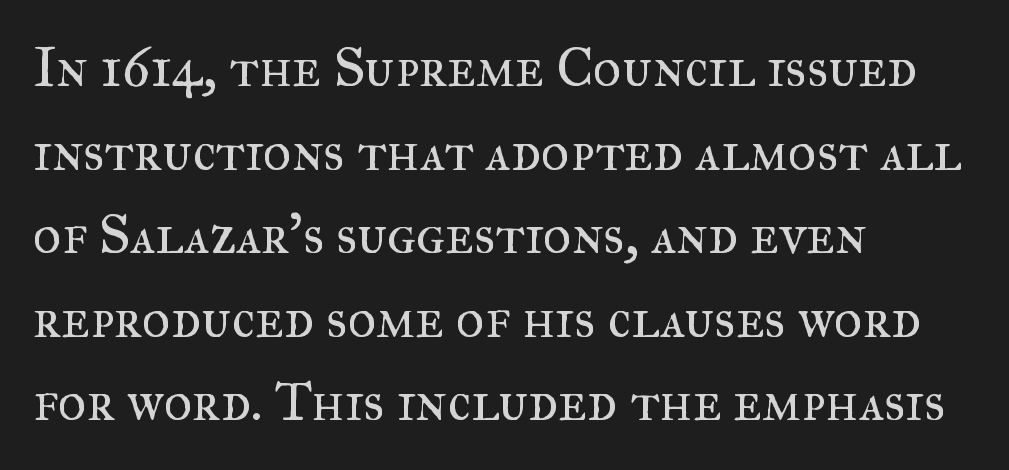
The image shows 55 px regular-weight serif type, upright; set left-aligned, normal line spacing (1.52x), normal letter spacing, not underlined; medium stroke contrast and a small x-height.
